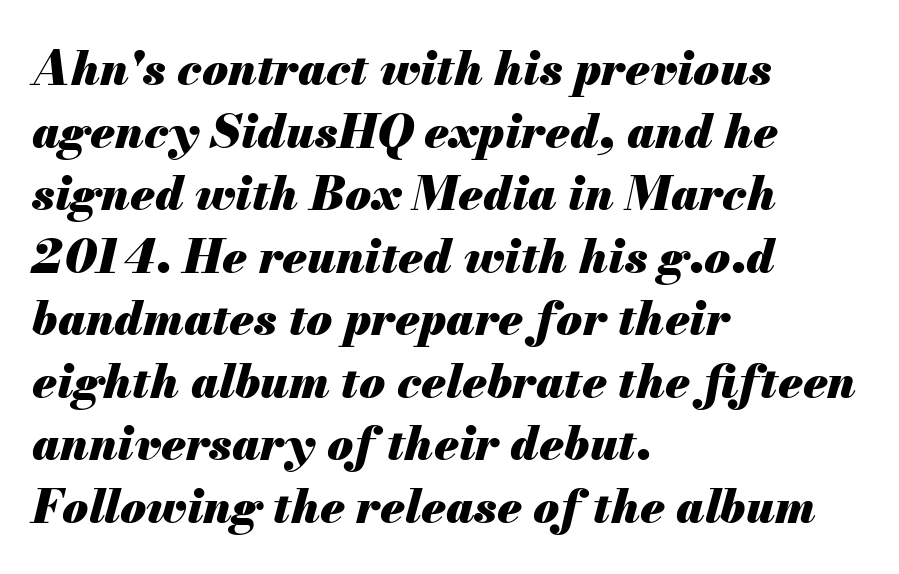
The image shows 47 px heavy type, italic (leaning right); set left-aligned, normal line spacing (1.33x), normal letter spacing, not underlined; medium stroke contrast and a small x-height.
